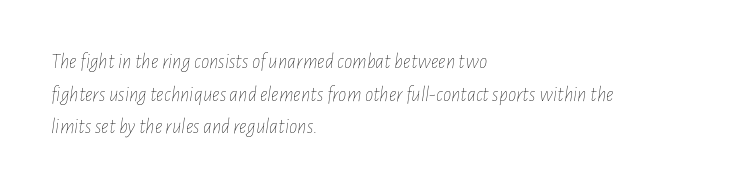
Compared with typical paragraphs, the rows here are spaced about the same. If you drew a ruler down the left edge, every line would touch it. Think standard paragraph weight, or any step lighter than that. Slant detected: the letters are inclined. In terms of letterspacing, this is plain default setting. The glyphs are unaccompanied by any horizontal stroke below them.
